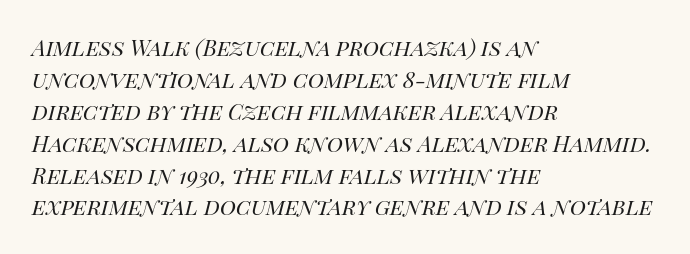
Q: Is the text bold? A: No.
Q: Is the text italic (slanted)? A: Yes, it leans right by about 14 degrees.
Q: Is the text underlined? A: No.
Q: How is the paragraph aligned? A: Left-aligned.
Q: Is the spacing between letters normal or unusually wide? A: Normal.
Q: Is the spacing between lines tight, normal or loose? A: Normal.
